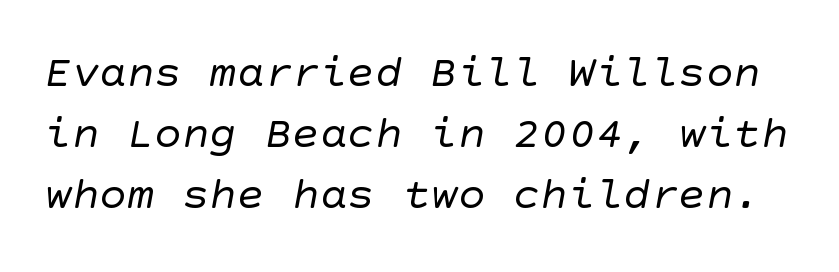
Nobody drew a line under any word here. A normal amount of white space separates one row of letters from the next. The line texture is even and compact thanks to regular tracking. The passage shown is typeset with a sans-serif family.
